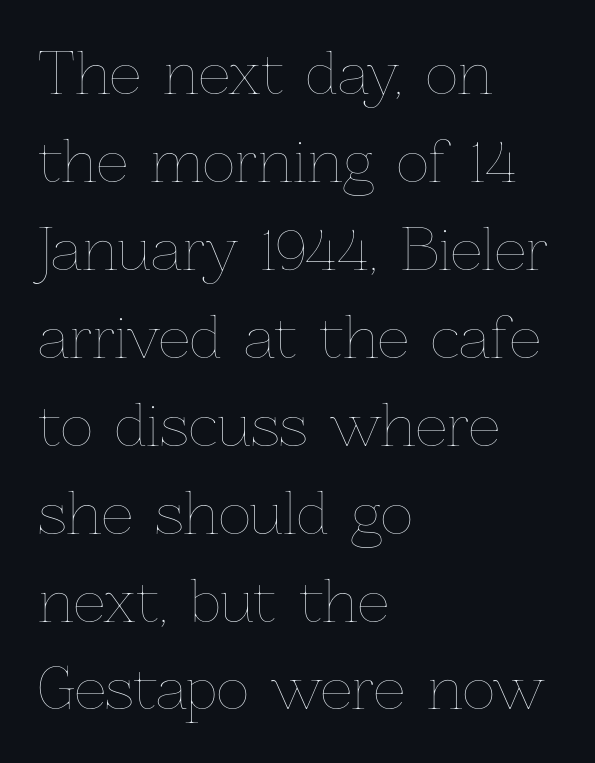
{"italic": "no", "bold": "no", "weight": "thin", "width": "normal", "stroke_contrast": "low", "x_height": "medium", "monospaced": "no", "underline": "no", "align": "left", "line_spacing": "normal", "line_spacing_ratio": 1.57, "letter_spacing": "normal", "letter_spacing_em": 0.0, "glyph_px": 56}
